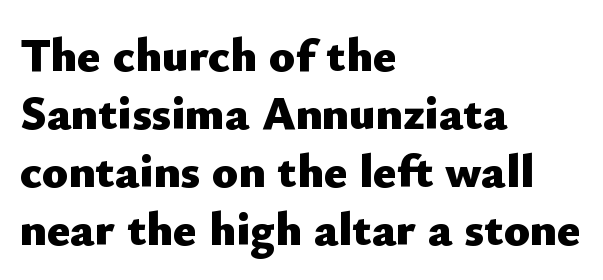
The image shows 48 px heavy sans-serif type, upright; set left-aligned, line spacing 1.21x, normal letter spacing, not underlined; low stroke contrast and a small x-height.
